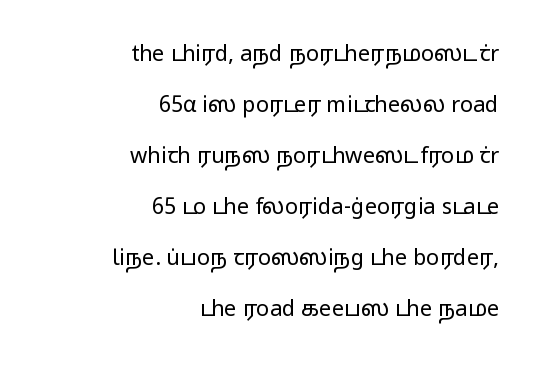
{"italic": "no", "bold": "no", "underline": "no", "align": "right", "line_spacing": "loose", "line_spacing_ratio": 2.32, "letter_spacing": "normal", "letter_spacing_em": 0.0, "glyph_px": 22}
